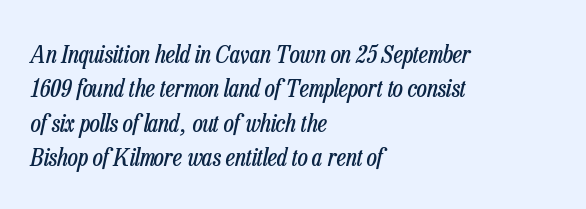
Q: Is the text bold? A: No.
Q: Is the text italic (slanted)? A: Yes, it leans right by about 13 degrees.
Q: Is the text underlined? A: No.
Q: How is the paragraph aligned? A: Left-aligned.
Q: Is the spacing between letters normal or unusually wide? A: Normal.
Q: Is the spacing between lines tight, normal or loose? A: Normal.
